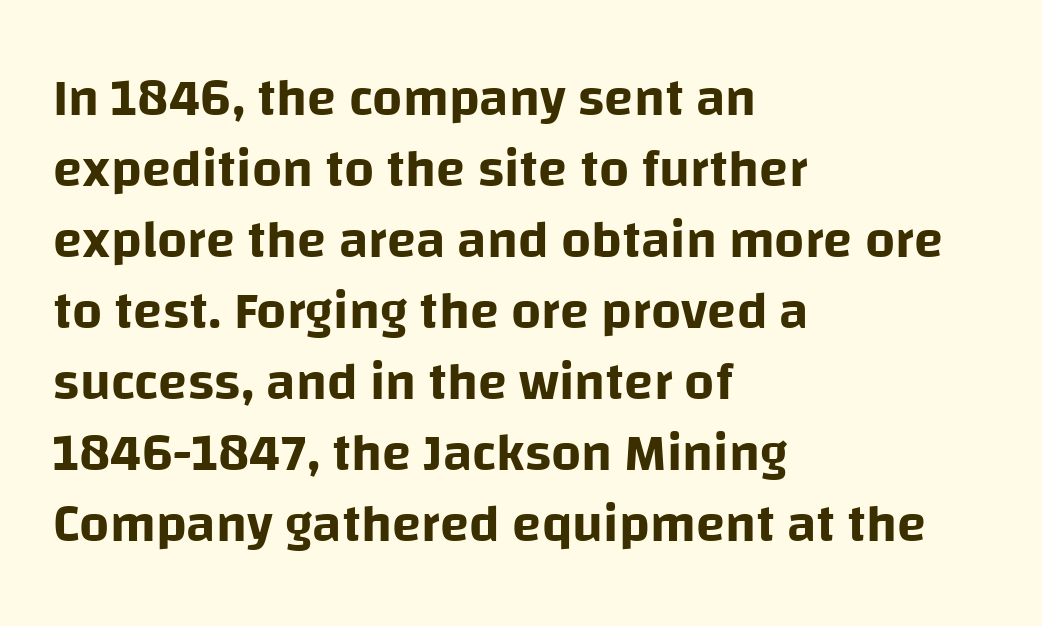
{"serif": "no", "italic": "no", "width": "normal", "stroke_contrast": "low", "x_height": "large", "monospaced": "no", "underline": "no", "align": "left", "line_spacing": "normal", "line_spacing_ratio": 1.34, "letter_spacing": "normal", "letter_spacing_em": 0.0, "glyph_px": 53}
